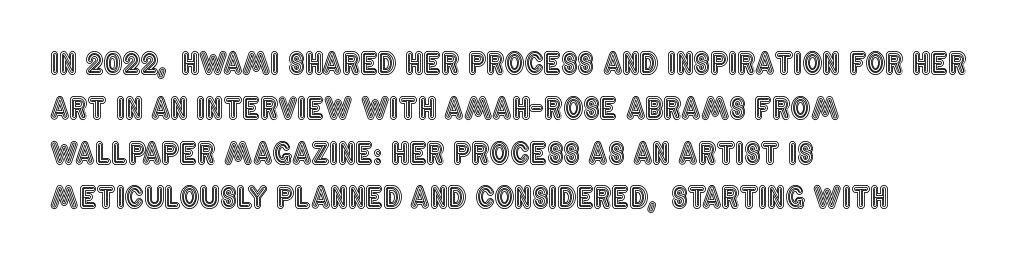
Leading: standard. Notice how the stems are strictly vertical — no italics here. Honestly, there is no underline to notice here at all. Tracking value appears to be zero — textbook default spacing.
